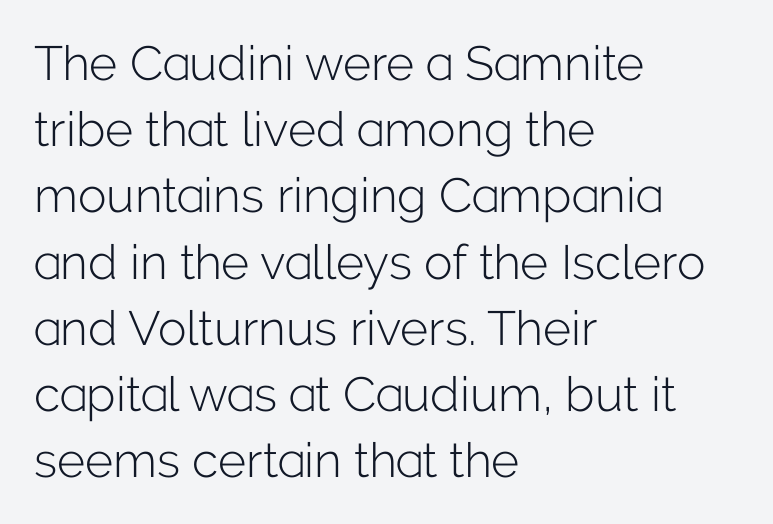
The image shows 48 px light sans-serif type, upright; set left-aligned, normal line spacing (1.38x), normal letter spacing, not underlined; low stroke contrast and a medium x-height.
